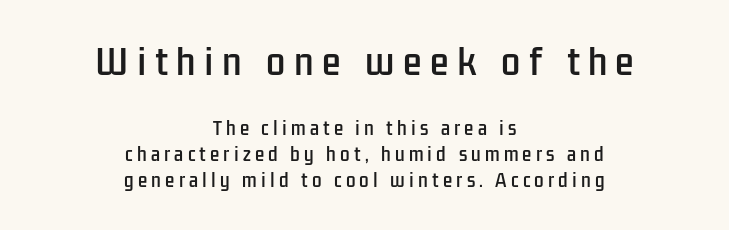
{"serif": "no", "italic": "no", "width": "condensed", "stroke_contrast": "low", "x_height": "medium", "monospaced": "no", "underline": "no", "align": "center", "line_spacing": "normal", "line_spacing_ratio": 1.52, "letter_spacing": "wide", "letter_spacing_em": 0.25, "larger_block": "first", "size_ratio": 2.0, "glyph_px": 34}
